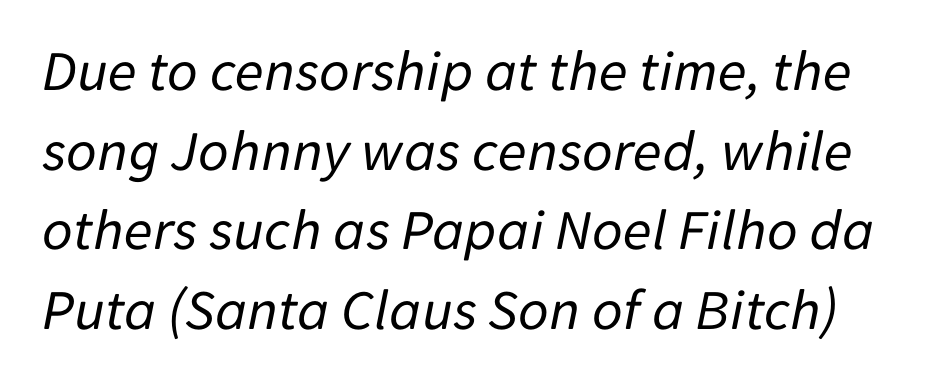
The tracking reads as untouched default to a designer's eye. Italic: yes, the glyphs are oblique. These lines are rendered in a variable-pitch font. The rendering uses a moderate line-height, typical for paragraphs.
